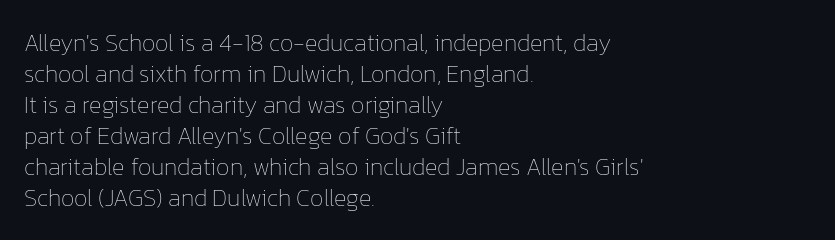
{"italic": "no", "bold": "no", "underline": "no", "align": "left", "line_spacing": "normal", "line_spacing_ratio": 1.29, "letter_spacing": "normal", "letter_spacing_em": 0.0, "glyph_px": 24}
